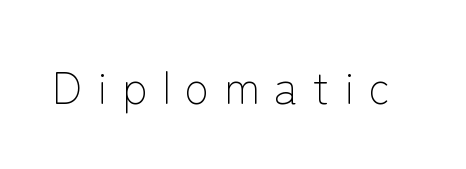
{"serif": "no", "italic": "no", "bold": "no", "weight": "light", "width": "normal", "stroke_contrast": "low", "x_height": "medium", "monospaced": "no", "underline": "no", "letter_spacing": "wide", "letter_spacing_em": 0.34, "glyph_px": 44}
